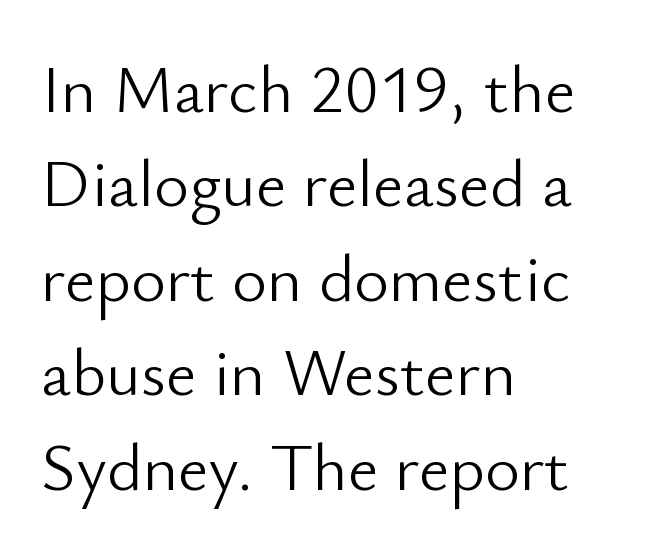
Q: Is the text bold? A: No.
Q: Is the text italic (slanted)? A: No, it is upright.
Q: Is the typeface a serif or a sans-serif typeface? A: Sans-serif.
Q: Is the text underlined? A: No.
Q: How is the paragraph aligned? A: Left-aligned.
Q: Is the spacing between letters normal or unusually wide? A: Normal.
Q: Is the spacing between lines tight, normal or loose? A: Normal.
Q: Width (condensed, normal, or wide)? A: Normal.
Q: Stroke contrast? A: Low.
Q: x-height? A: Small.
Q: Monospaced? A: No.
